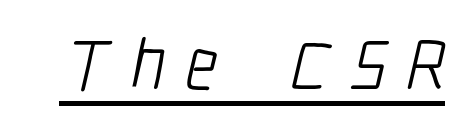
{"serif": "no", "bold": "no", "weight": "light", "width": "condensed", "stroke_contrast": "low", "x_height": "medium", "monospaced": "no", "underline": "yes", "letter_spacing": "wide", "letter_spacing_em": 0.29, "glyph_px": 73}
